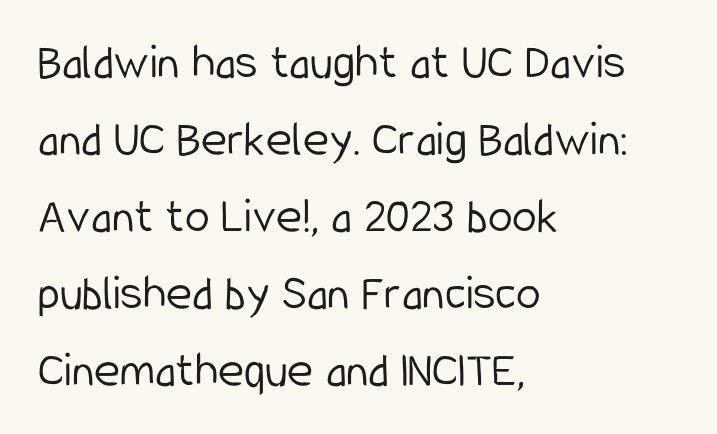
{"serif": "no", "italic": "no", "bold": "no", "weight": "light", "width": "condensed", "stroke_contrast": "low", "x_height": "medium", "monospaced": "no", "underline": "no", "align": "left", "line_spacing": "normal", "line_spacing_ratio": 1.54, "letter_spacing": "normal", "letter_spacing_em": 0.0, "glyph_px": 50}
